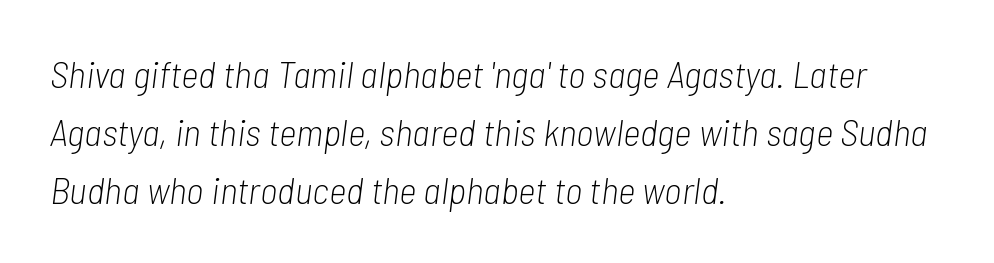
Q: Is the text bold? A: No.
Q: Is the text italic (slanted)? A: Yes, it leans right by about 7 degrees.
Q: Is the text underlined? A: No.
Q: How is the paragraph aligned? A: Left-aligned.
Q: Is the spacing between letters normal or unusually wide? A: Normal.
Q: Is the spacing between lines tight, normal or loose? A: Normal.
Q: Width (condensed, normal, or wide)? A: Condensed.
Q: Stroke contrast? A: Low.
Q: x-height? A: Medium.
Q: Monospaced? A: No.
